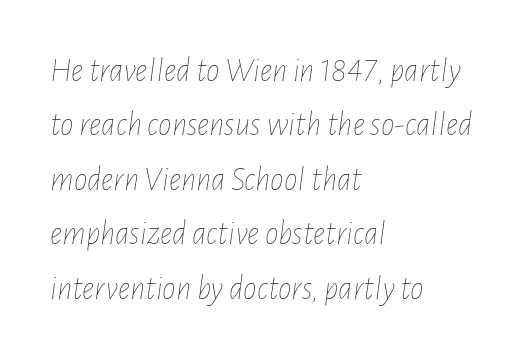
{"italic": "yes", "lean": "right", "slant_degrees": 7, "bold": "no", "weight": "thin", "width": "condensed", "stroke_contrast": "low", "x_height": "medium", "monospaced": "no", "underline": "no", "align": "left", "line_spacing": "normal", "line_spacing_ratio": 1.6, "letter_spacing": "normal", "letter_spacing_em": 0.0, "glyph_px": 34}
